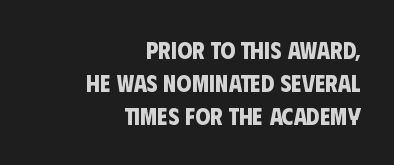
{"bold": "yes", "underline": "no", "align": "right", "line_spacing": "normal", "line_spacing_ratio": 1.38, "letter_spacing": "normal", "letter_spacing_em": 0.0, "glyph_px": 24}
